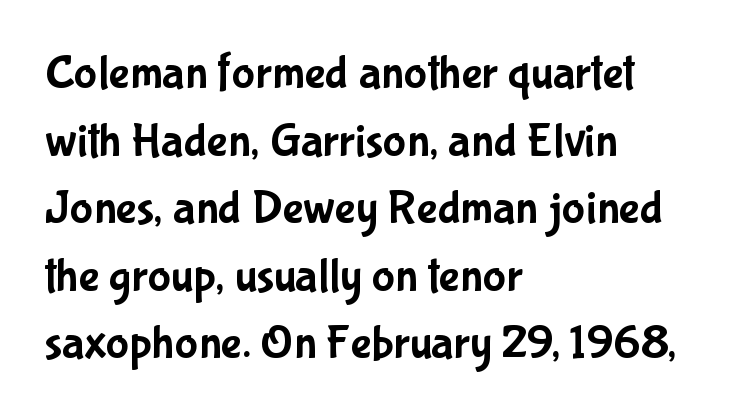
The image shows 49 px condensed sans-serif type, upright; set left-aligned, normal line spacing (1.38x), normal letter spacing, not underlined; low stroke contrast and a medium x-height.
